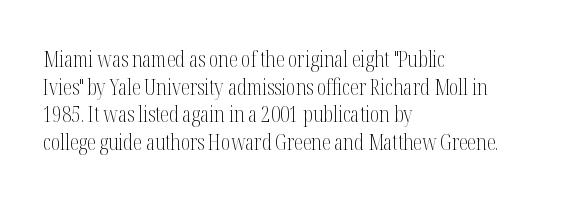
Q: Is the text bold? A: No.
Q: Is the text italic (slanted)? A: No, it is upright.
Q: Is the text underlined? A: No.
Q: How is the paragraph aligned? A: Left-aligned.
Q: Is the spacing between letters normal or unusually wide? A: Normal.
Q: Is the spacing between lines tight, normal or loose? A: Normal.
